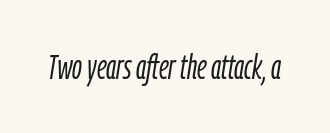
Q: Is the text bold? A: No.
Q: Is the text italic (slanted)? A: Yes, it leans right by about 9 degrees.
Q: Is the text underlined? A: No.
Q: Is the spacing between letters normal or unusually wide? A: Normal.
Q: Width (condensed, normal, or wide)? A: Condensed.
Q: Stroke contrast? A: Low.
Q: x-height? A: Medium.
Q: Monospaced? A: No.
